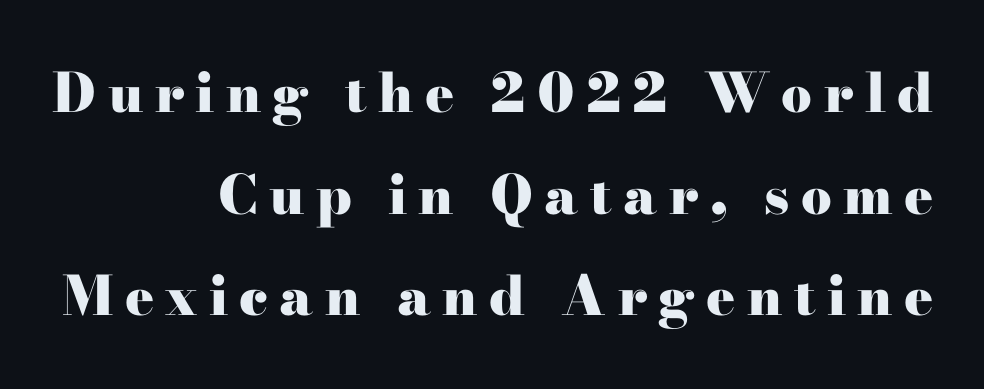
{"serif": "yes", "italic": "no", "bold": "yes", "weight": "heavy", "width": "wide", "stroke_contrast": "high", "x_height": "small", "monospaced": "no", "underline": "no", "align": "right", "line_spacing_ratio": 1.88, "letter_spacing": "wide", "letter_spacing_em": 0.21, "glyph_px": 54}
